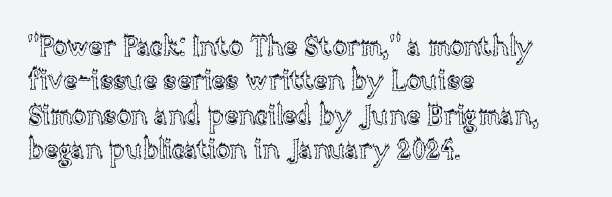
Q: Is the text italic (slanted)? A: No, it is upright.
Q: Is the text underlined? A: No.
Q: How is the paragraph aligned? A: Left-aligned.
Q: Is the spacing between letters normal or unusually wide? A: Normal.
Q: Is the spacing between lines tight, normal or loose? A: Normal.
